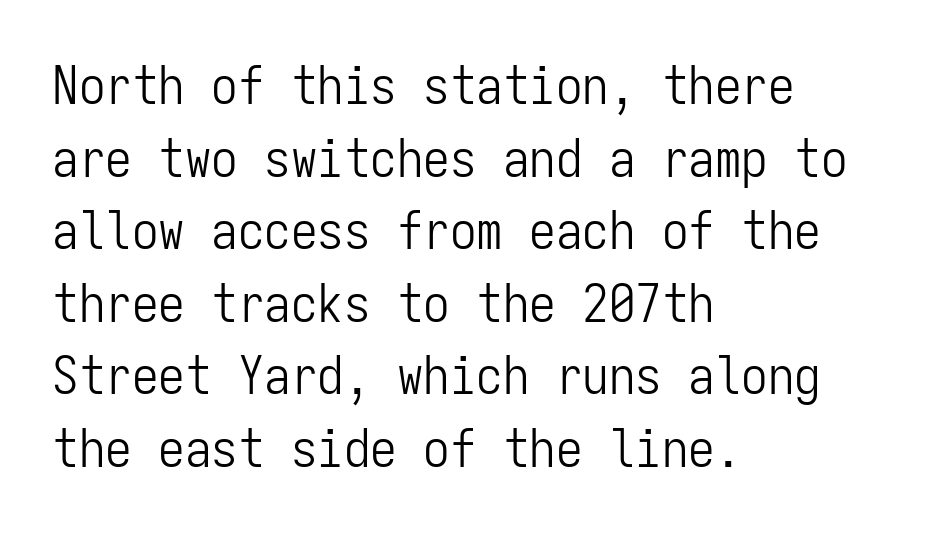
The paragraph shown leans on its left margin. Examine the stroke ends and you'll find no serifs. The passage shown has conventional tracking throughout. Quick note: interline space is typical. Each letter, wide or thin by design, is forced into the same width here.
